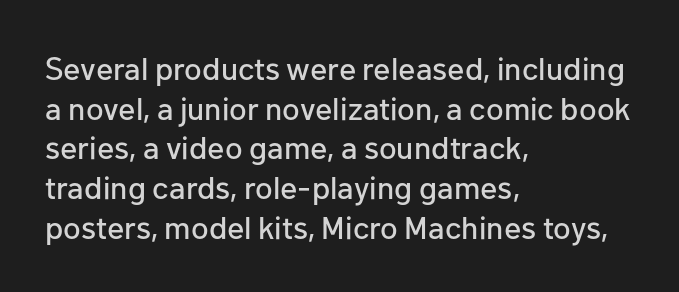
No italicization has been applied; the sample stays upright. Decoration check: the copy has no underline. Horizontally, the lines are justified to the leading edge only. Caption: standard tracking, unaltered. To sum up the face: it is a sans, with no serifs.
